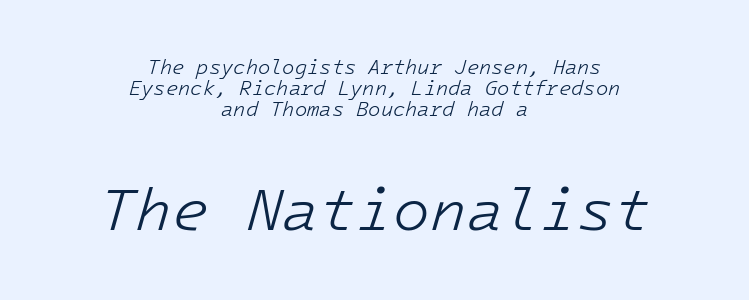
Does extra space separate the letters? No, they use regular spacing. Type size steps up from the first block to the second. Is the block centered? Yes — each line is placed symmetrically about the middle. The whole block is typeset with a tilt. The words here are not underlined.
